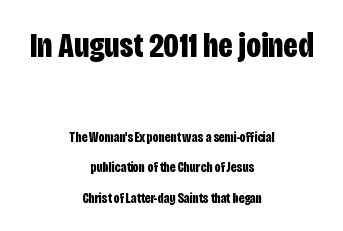
{"serif": "no", "italic": "no", "bold": "yes", "weight": "bold", "width": "condensed", "stroke_contrast": "low", "x_height": "large", "monospaced": "no", "underline": "no", "align": "center", "line_spacing": "loose", "line_spacing_ratio": 2.17, "letter_spacing": "normal", "letter_spacing_em": 0.0, "larger_block": "first", "size_ratio": 2.5, "glyph_px": 35}
